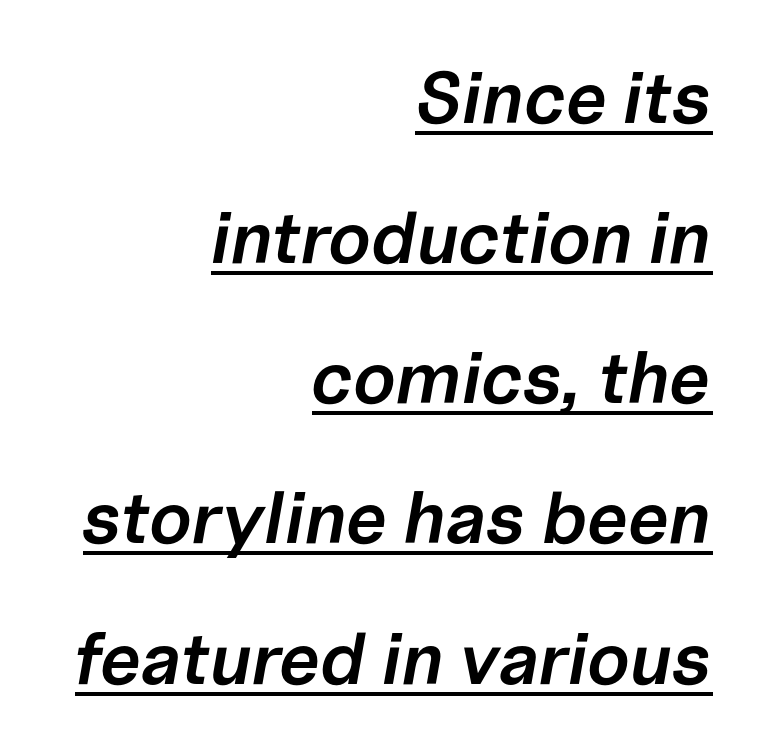
Q: Is the text bold? A: Semi-bold.
Q: Is the text italic (slanted)? A: Yes, it leans right by about 10 degrees.
Q: Is the text underlined? A: Yes.
Q: How is the paragraph aligned? A: Right-aligned.
Q: Is the spacing between letters normal or unusually wide? A: Normal.
Q: Is the spacing between lines tight, normal or loose? A: Loose.
Q: Width (condensed, normal, or wide)? A: Normal.
Q: Stroke contrast? A: Low.
Q: x-height? A: Medium.
Q: Monospaced? A: No.
